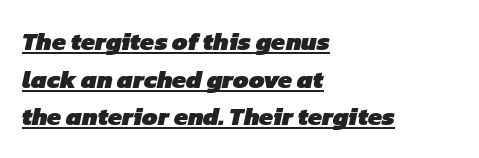
Q: Is the text bold? A: Yes.
Q: Is the text underlined? A: Yes.
Q: How is the paragraph aligned? A: Left-aligned.
Q: Is the spacing between letters normal or unusually wide? A: Normal.
Q: Is the spacing between lines tight, normal or loose? A: Normal.
